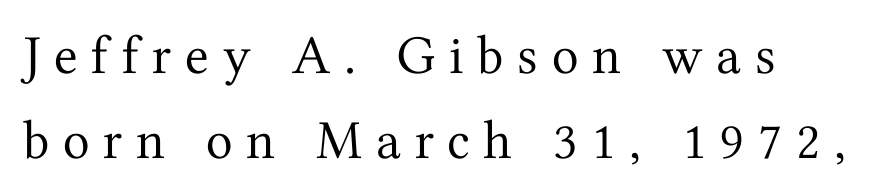
Varying glyph widths throughout — classic text-font behaviour. The lettering stays uniformly vertical, giving the passage a roman look. The space between consecutive lines is moderate. Quick note: underline off. Type style note: has serifs. Observe the wide spacing: letters keep a clear distance from each other.
